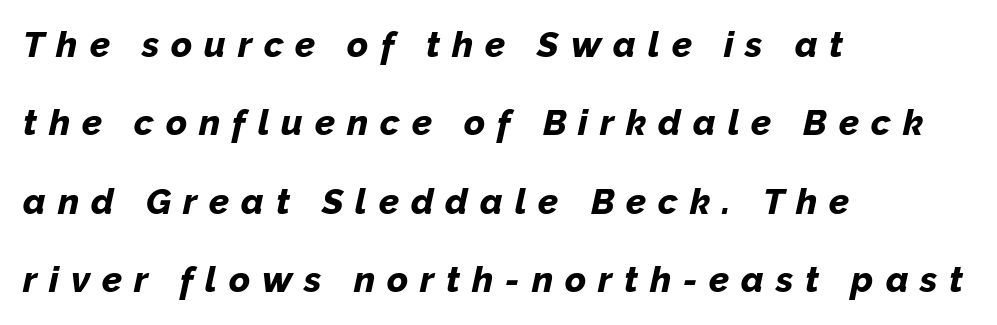
Descenders are the only things crossing below the line. Teacher's note: observe the even left margin — that is flush-left alignment. In terms of leading, this rendering errs on the spacious side. The letters are bold, with thick, heavy strokes. Is this a fixed-width face? No — the glyphs have proportional, varying widths. Emphasis-style slanted type is in use.
